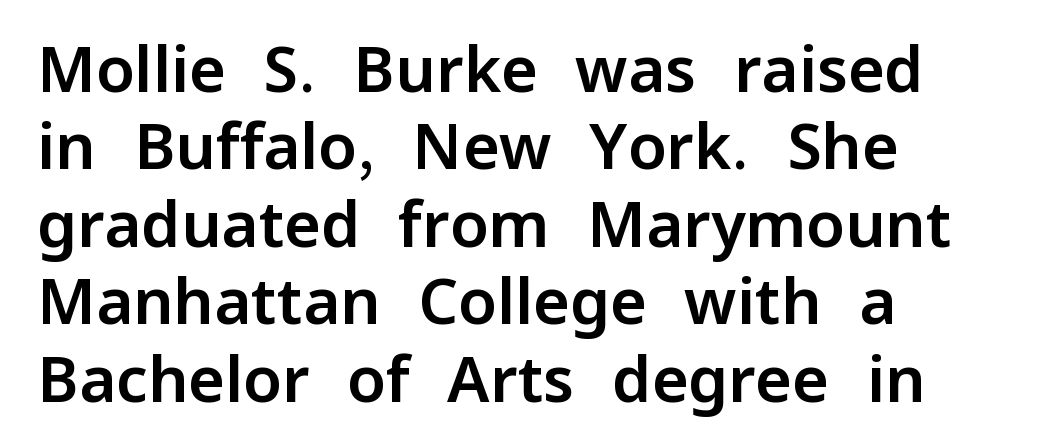
{"serif": "no", "italic": "no", "width": "normal", "stroke_contrast": "low", "x_height": "medium", "monospaced": "no", "underline": "no", "align": "left", "line_spacing_ratio": 1.23, "letter_spacing": "normal", "letter_spacing_em": 0.0, "glyph_px": 63}
